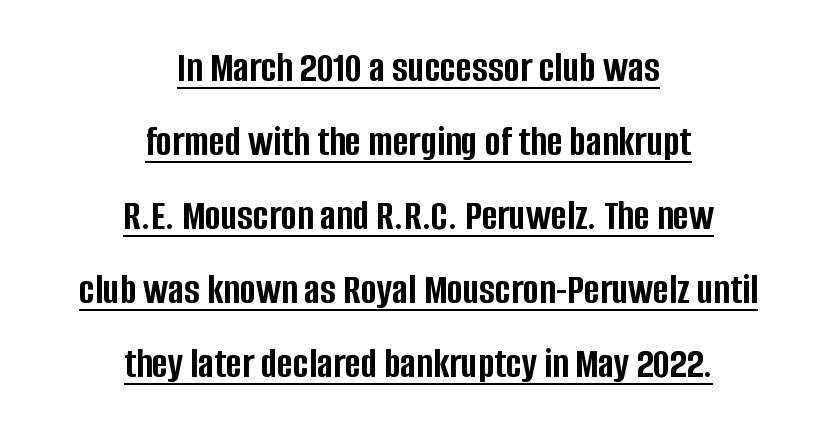
The image shows 43 px semibold, condensed sans-serif type, upright; set centered, line spacing 1.72x, normal letter spacing, underlined; low stroke contrast and a large x-height.
